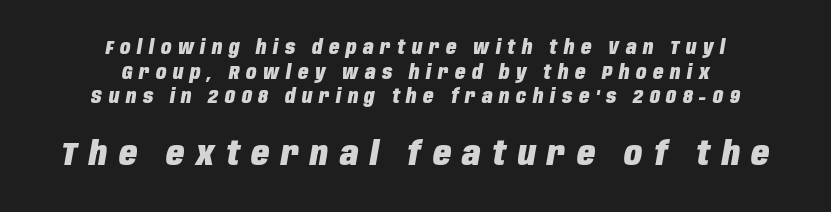
What's the leading like? Ordinary, nothing unusual. The text carries the slant typical of an italic or oblique font. Is this a fixed-width face? No — the glyphs have proportional, varying widths. How are the letters spaced? Widely, with obvious added tracking.
